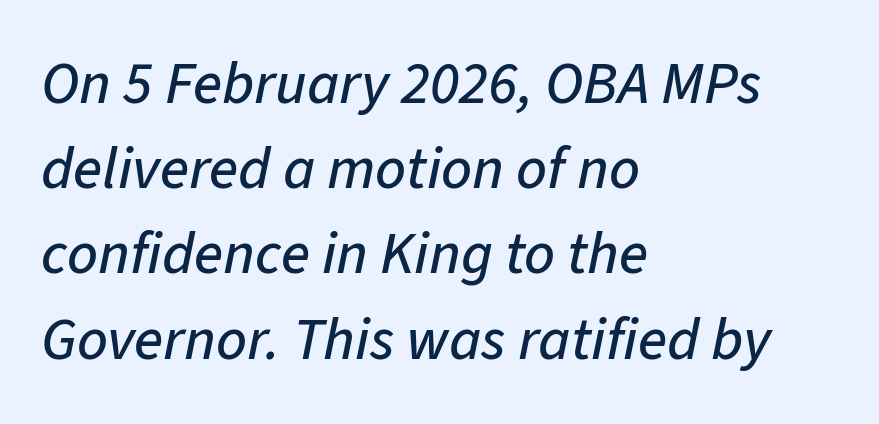
The image shows 60 px text type, italic (leaning right); set left-aligned, normal line spacing (1.42x), normal letter spacing, not underlined; low stroke contrast and a medium x-height.
